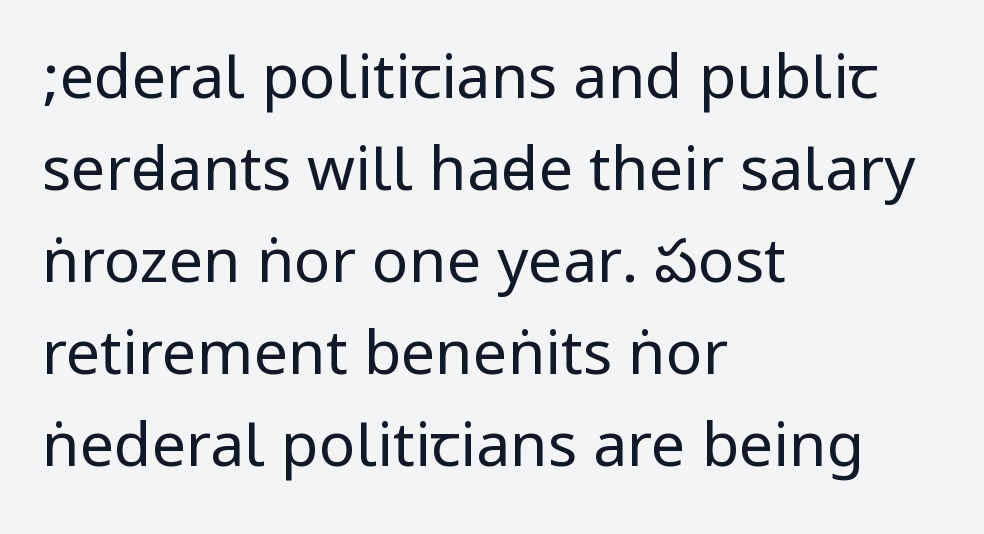
{"serif": "no", "italic": "no", "bold": "no", "weight": "regular", "width": "condensed", "stroke_contrast": "low", "underline": "no", "align": "left", "line_spacing": "normal", "line_spacing_ratio": 1.51, "letter_spacing": "normal", "letter_spacing_em": 0.0, "glyph_px": 61}
